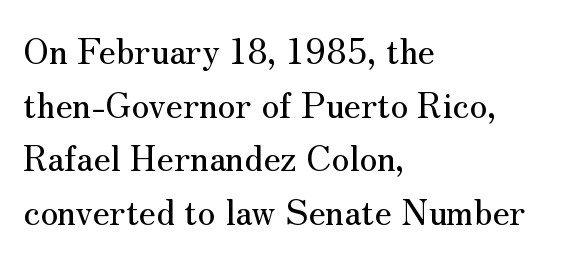
The image shows 35 px serif type, upright; set left-aligned, normal line spacing (1.53x), normal letter spacing, not underlined; medium stroke contrast and a small x-height.
